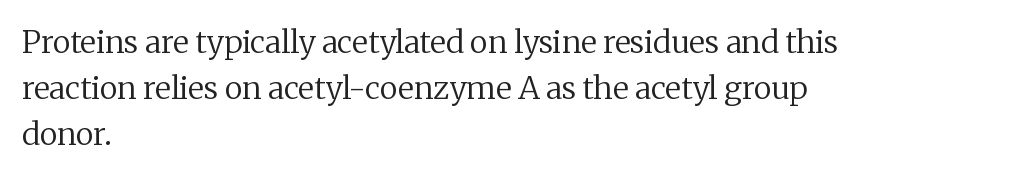
{"serif": "yes", "italic": "no", "bold": "no", "weight": "regular", "width": "normal", "stroke_contrast": "medium", "x_height": "medium", "monospaced": "no", "underline": "no", "align": "left", "line_spacing": "normal", "line_spacing_ratio": 1.48, "letter_spacing": "normal", "letter_spacing_em": 0.0, "glyph_px": 31}
